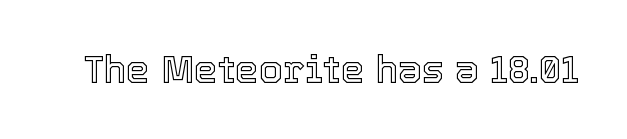
Q: Is the text italic (slanted)? A: No, it is upright.
Q: Is the text underlined? A: No.
Q: Is the spacing between letters normal or unusually wide? A: Normal.
Q: Width (condensed, normal, or wide)? A: Normal.
Q: x-height? A: Medium.
Q: Monospaced? A: No.
